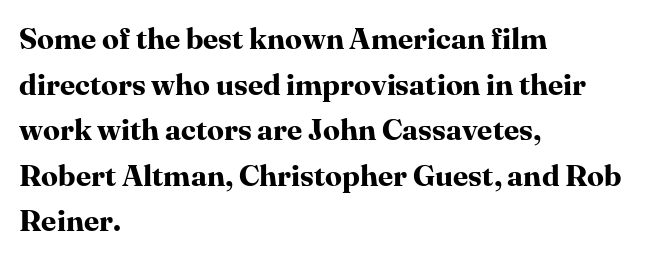
The image shows 30 px bold serif type, upright; set left-aligned, normal line spacing (1.52x), normal letter spacing, not underlined; high stroke contrast and a medium x-height.
